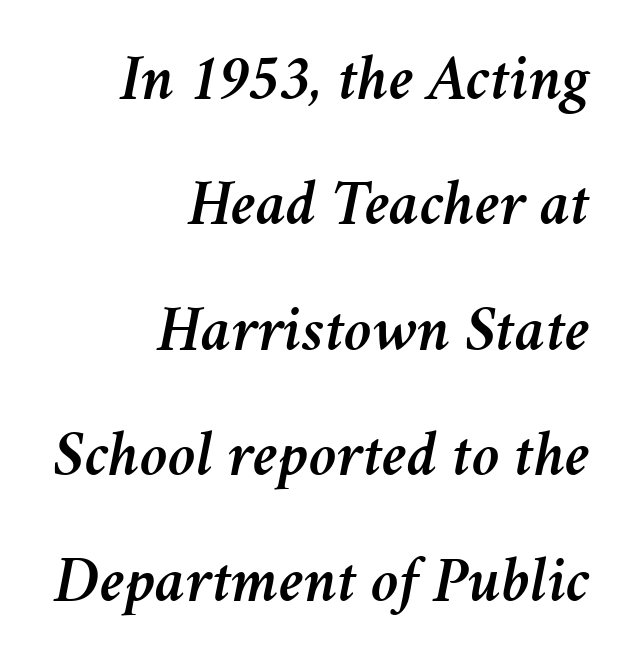
{"italic": "yes", "lean": "right", "slant_degrees": 11, "width": "normal", "stroke_contrast": "medium", "x_height": "medium", "monospaced": "no", "underline": "no", "align": "right", "line_spacing": "loose", "line_spacing_ratio": 1.96, "letter_spacing": "normal", "letter_spacing_em": 0.0, "glyph_px": 64}
